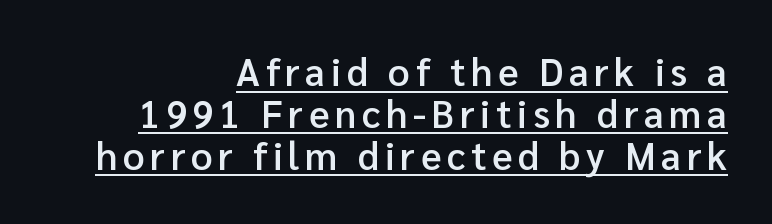
The image shows 38 px semibold sans-serif type, upright; set right-aligned, tight line spacing (1.1x), underlined; low stroke contrast and a medium x-height.
